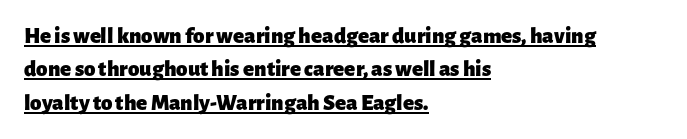
Q: Is the text bold? A: Yes.
Q: Is the text italic (slanted)? A: No, it is upright.
Q: Is the text underlined? A: Yes.
Q: How is the paragraph aligned? A: Left-aligned.
Q: Is the spacing between letters normal or unusually wide? A: Normal.
Q: Is the spacing between lines tight, normal or loose? A: Normal.
